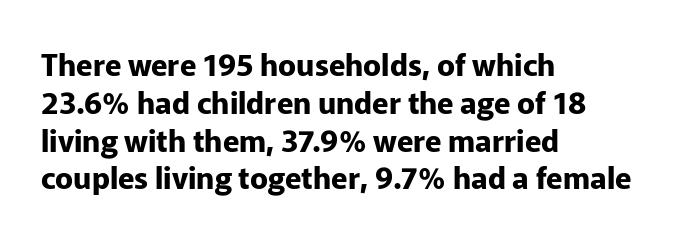
{"serif": "no", "italic": "no", "bold": "yes", "weight": "bold", "width": "normal", "stroke_contrast": "low", "x_height": "medium", "monospaced": "no", "underline": "no", "align": "left", "line_spacing": "normal", "line_spacing_ratio": 1.26, "letter_spacing": "normal", "letter_spacing_em": 0.0, "glyph_px": 30}
